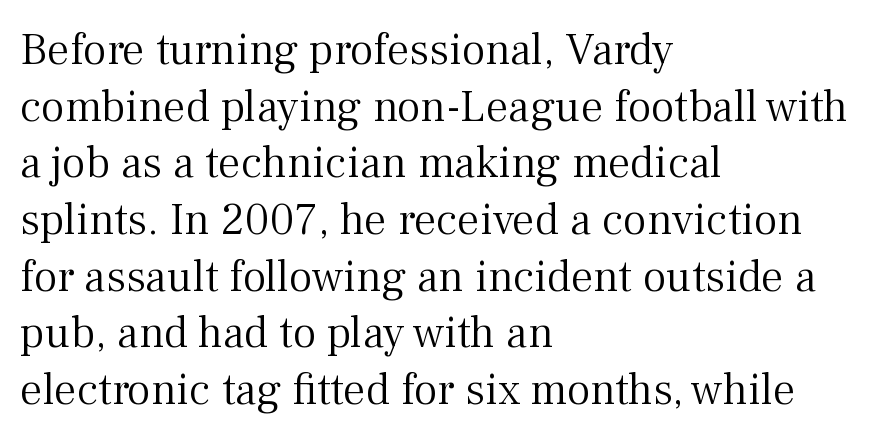
The image shows 45 px light serif type, upright; set left-aligned, normal line spacing (1.26x), normal letter spacing, not underlined; medium stroke contrast and a medium x-height.
